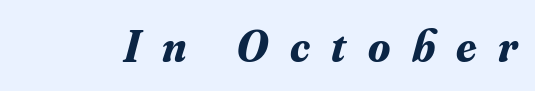
Q: Is the text bold? A: Yes.
Q: Is the text italic (slanted)? A: Yes, it leans right by about 16 degrees.
Q: Is the typeface a serif or a sans-serif typeface? A: Serif.
Q: Is the text underlined? A: No.
Q: Is the spacing between letters normal or unusually wide? A: Unusually wide.
Q: Width (condensed, normal, or wide)? A: Normal.
Q: Stroke contrast? A: Medium.
Q: x-height? A: Small.
Q: Monospaced? A: No.
